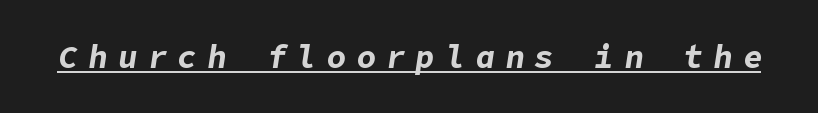
The image shows 32 px bold type, italic (leaning right); set unusually wide letter spacing (+0.33 em), underlined; low stroke contrast and a medium x-height.
